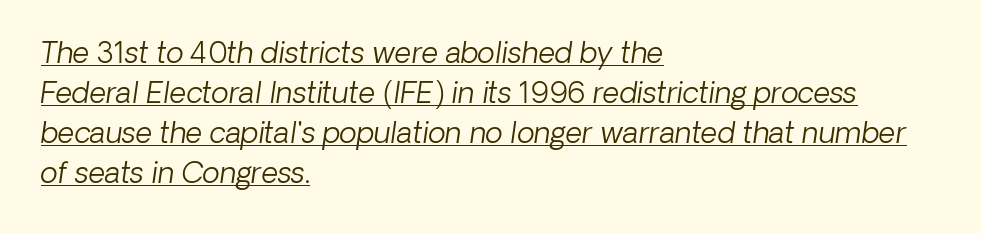
{"italic": "yes", "lean": "right", "slant_degrees": 8, "bold": "no", "weight": "light", "width": "normal", "stroke_contrast": "low", "x_height": "medium", "monospaced": "no", "underline": "yes", "align": "left", "line_spacing": "normal", "line_spacing_ratio": 1.38, "letter_spacing": "normal", "letter_spacing_em": 0.0, "glyph_px": 29}
